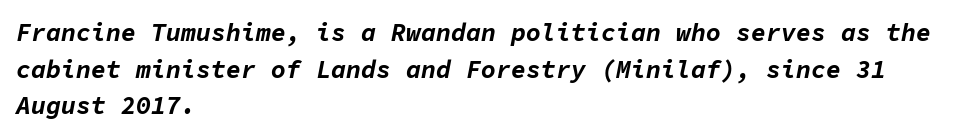
The text carries the slant typical of an italic or oblique font. The face used here is rendered with its standard letterfit. The gap between lines stays unmarked. The text block is weighted toward the left margin, trailing off unevenly rightward. Weight check: bold — yes, fully. Honestly, the row spacing looks completely unremarkable.
